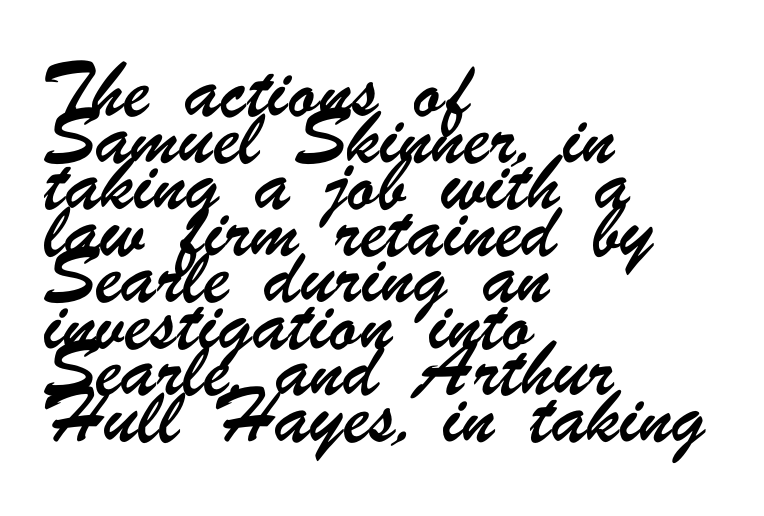
The image shows 35 px condensed sans-serif type; set left-aligned, normal line spacing (1.33x), normal letter spacing, not underlined; low stroke contrast and a small x-height.
